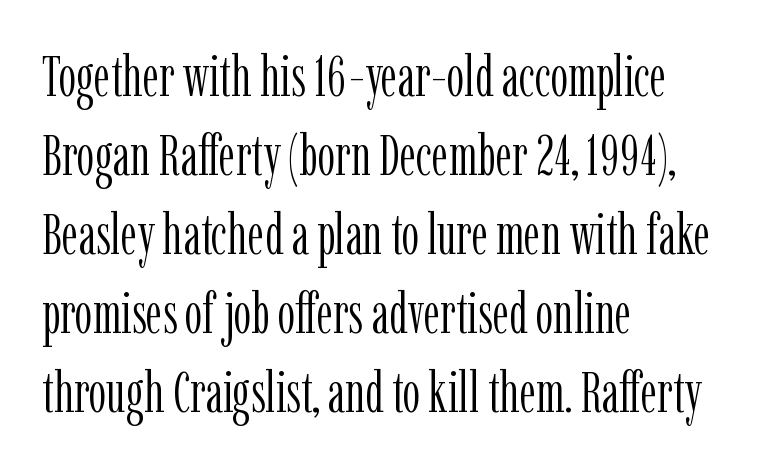
The image shows 56 px light, condensed serif type, upright; set left-aligned, normal line spacing (1.41x), normal letter spacing, not underlined; low stroke contrast and a medium x-height.
